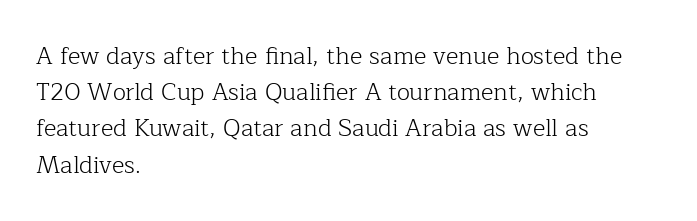
Q: Is the text bold? A: No.
Q: Is the text italic (slanted)? A: No, it is upright.
Q: Is the text underlined? A: No.
Q: How is the paragraph aligned? A: Left-aligned.
Q: Is the spacing between letters normal or unusually wide? A: Normal.
Q: Is the spacing between lines tight, normal or loose? A: Normal.
